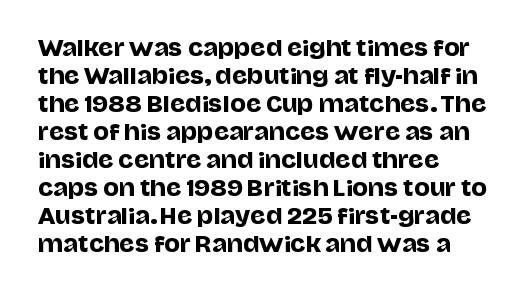
Q: Is the text italic (slanted)? A: No, it is upright.
Q: Is the text underlined? A: No.
Q: How is the paragraph aligned? A: Left-aligned.
Q: Is the spacing between letters normal or unusually wide? A: Normal.
Q: Is the spacing between lines tight, normal or loose? A: Normal.
